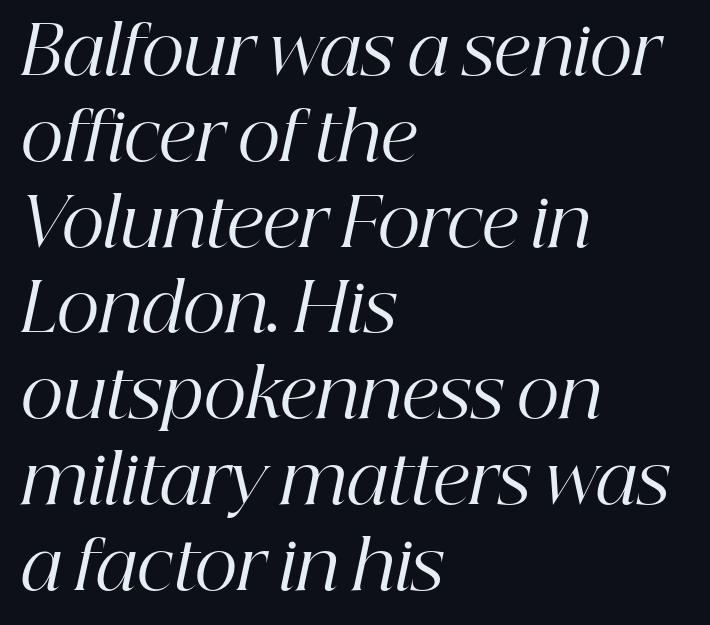
Q: Is the text bold? A: No.
Q: Is the text italic (slanted)? A: Yes, it leans right by about 12 degrees.
Q: Is the typeface a serif or a sans-serif typeface? A: Serif.
Q: Is the text underlined? A: No.
Q: How is the paragraph aligned? A: Left-aligned.
Q: Is the spacing between letters normal or unusually wide? A: Normal.
Q: Is the spacing between lines tight, normal or loose? A: Normal.
Q: Width (condensed, normal, or wide)? A: Normal.
Q: Stroke contrast? A: High.
Q: x-height? A: Medium.
Q: Monospaced? A: No.
